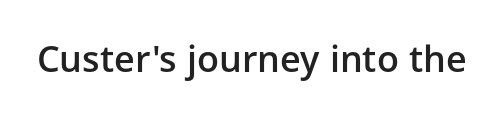
The image shows 36 px semibold sans-serif type, upright; set normal letter spacing, not underlined; low stroke contrast and a medium x-height.
